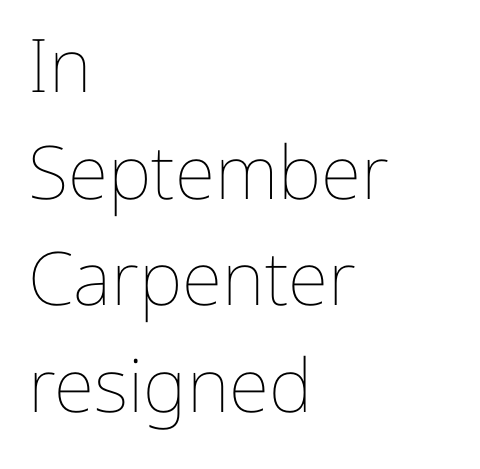
{"italic": "no", "bold": "no", "weight": "thin", "width": "normal", "stroke_contrast": "low", "x_height": "medium", "monospaced": "no", "underline": "no", "align": "left", "line_spacing": "normal", "line_spacing_ratio": 1.44, "letter_spacing": "normal", "letter_spacing_em": 0.0, "glyph_px": 74}
